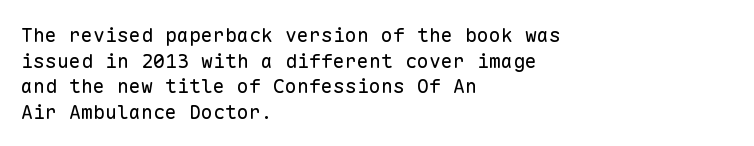
The image shows 20 px text type, upright; set left-aligned, normal line spacing (1.28x), normal letter spacing, not underlined.
